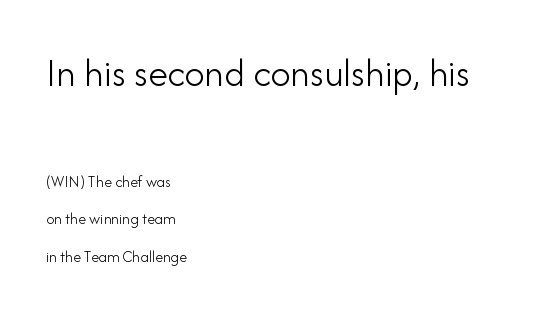
Q: Is the text bold? A: No.
Q: Is the text italic (slanted)? A: No, it is upright.
Q: Is the typeface a serif or a sans-serif typeface? A: Sans-serif.
Q: Is the text underlined? A: No.
Q: How is the paragraph aligned? A: Left-aligned.
Q: Is the spacing between letters normal or unusually wide? A: Normal.
Q: Is the spacing between lines tight, normal or loose? A: Loose.
Q: Which block of text is set in a larger size, the first (top) or the second (bottom)? A: The first (top) one.
Q: Width (condensed, normal, or wide)? A: Normal.
Q: Stroke contrast? A: Low.
Q: x-height? A: Small.
Q: Monospaced? A: No.
